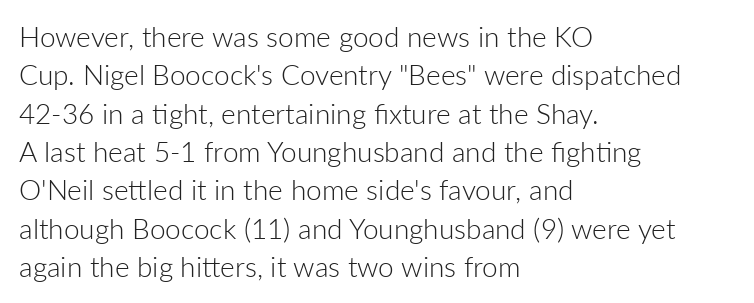
Q: Is the text bold? A: No.
Q: Is the text italic (slanted)? A: No, it is upright.
Q: Is the typeface a serif or a sans-serif typeface? A: Sans-serif.
Q: Is the text underlined? A: No.
Q: How is the paragraph aligned? A: Left-aligned.
Q: Is the spacing between letters normal or unusually wide? A: Normal.
Q: Is the spacing between lines tight, normal or loose? A: Normal.
Q: Width (condensed, normal, or wide)? A: Normal.
Q: Stroke contrast? A: Low.
Q: x-height? A: Medium.
Q: Monospaced? A: No.
